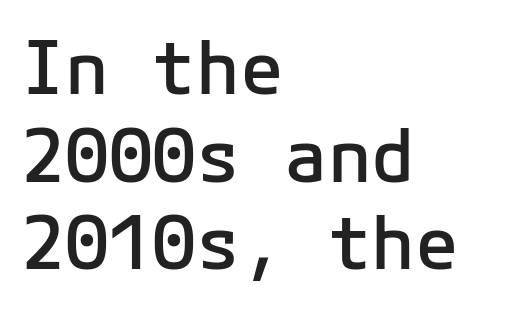
{"serif": "no", "italic": "no", "bold": "semi", "weight": "semibold", "width": "normal", "stroke_contrast": "low", "x_height": "medium", "underline": "no", "align": "left", "line_spacing_ratio": 1.2, "letter_spacing": "normal", "letter_spacing_em": 0.0, "glyph_px": 73}
